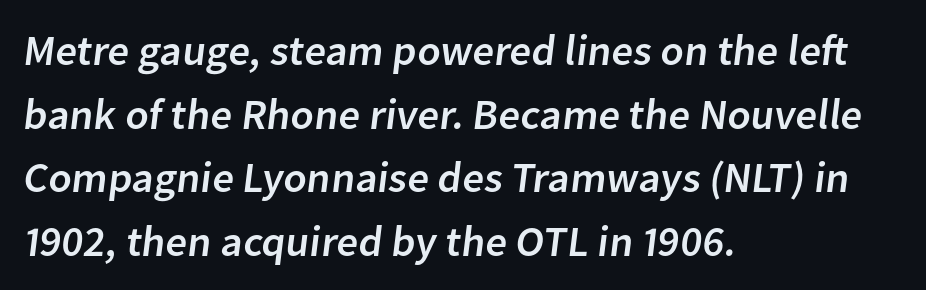
Q: Is the typeface a serif or a sans-serif typeface? A: Sans-serif.
Q: Is the text underlined? A: No.
Q: How is the paragraph aligned? A: Left-aligned.
Q: Is the spacing between letters normal or unusually wide? A: Normal.
Q: Is the spacing between lines tight, normal or loose? A: Normal.
Q: Width (condensed, normal, or wide)? A: Normal.
Q: Stroke contrast? A: Low.
Q: x-height? A: Medium.
Q: Monospaced? A: No.
